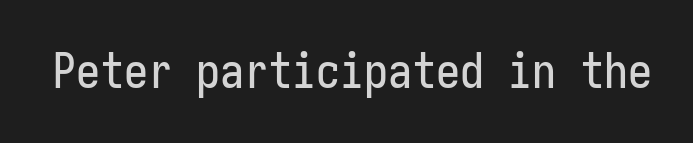
{"serif": "no", "italic": "no", "width": "condensed", "stroke_contrast": "low", "x_height": "medium", "underline": "no", "letter_spacing": "normal", "letter_spacing_em": 0.0, "glyph_px": 48}
